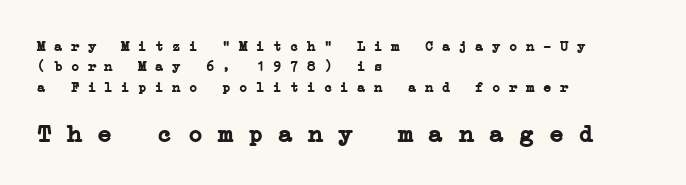
{"bold": "yes", "underline": "no", "align": "left", "line_spacing": "normal", "line_spacing_ratio": 1.46, "letter_spacing": "normal", "letter_spacing_em": 0.0, "larger_block": "second", "size_ratio": 1.79, "glyph_px": 25}
